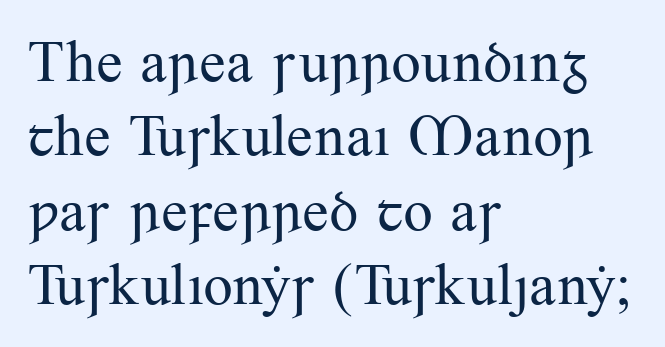
Notice how descenders clear the ascenders below comfortably — that's standard leading. No extra tracking has been applied to these lines. The weight tops out at a normal text grade. The type family on display is of the serif kind.
